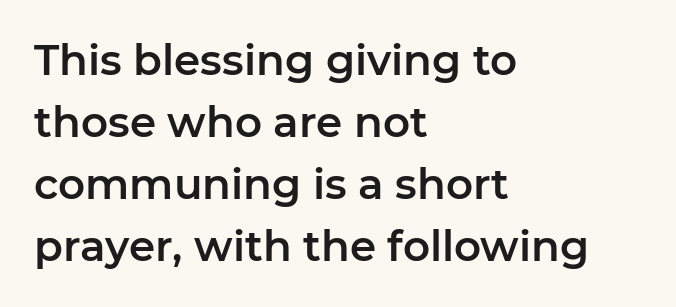
This rendering uses left alignment, leaving the right contour irregular. Does the lettering tilt? It doesn't — this is upright. The passage shown has conventional tracking throughout. Proportional: the letters do not fall into vertical columns.
